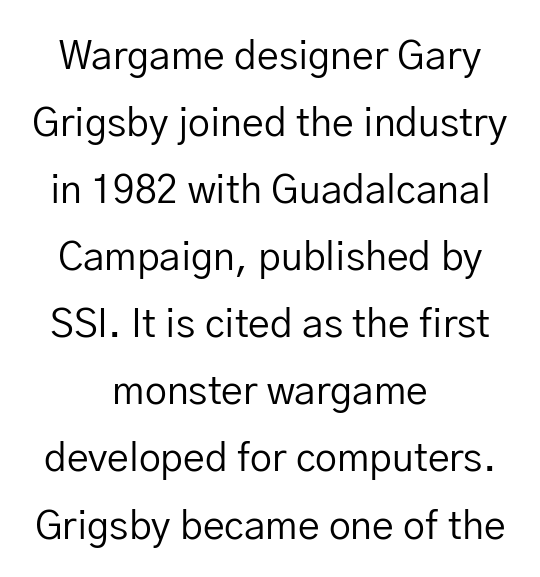
The image shows 39 px regular-weight sans-serif type, upright; set centered, line spacing 1.72x, normal letter spacing, not underlined; low stroke contrast and a medium x-height.
